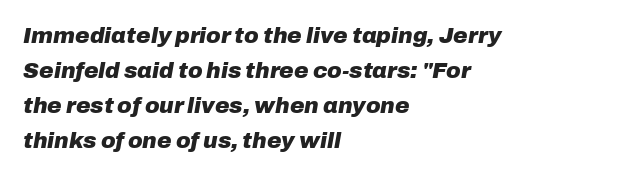
{"italic": "yes", "lean": "right", "slant_degrees": 10, "bold": "yes", "underline": "no", "align": "left", "line_spacing": "normal", "line_spacing_ratio": 1.59, "letter_spacing": "normal", "letter_spacing_em": 0.0, "glyph_px": 22}
